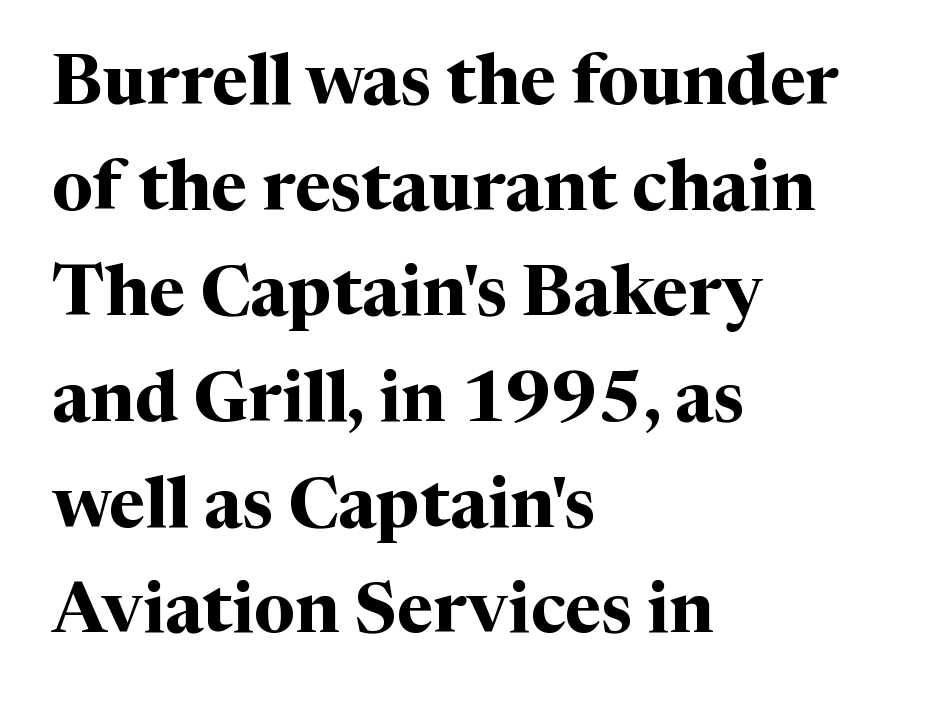
The passage shown stacks its lines at a standard gap. Letter spacing: default. Line beginnings align vertically; line endings do not. Plenty of ink on the page — the face is bold. These lines are rendered in a variable-pitch font. The specimen reads as upright at a glance.
